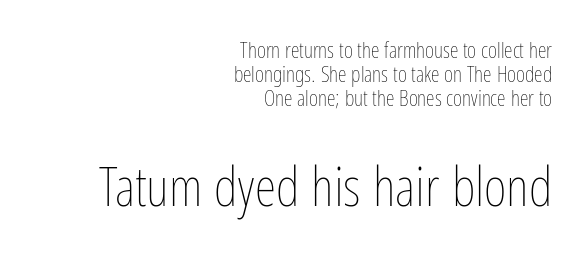
The image shows 55 px thin, condensed type, upright; set right-aligned, tight line spacing (1.09x), normal letter spacing, not underlined; the second (bottom) block is 2.5x larger; low stroke contrast and a medium x-height.
